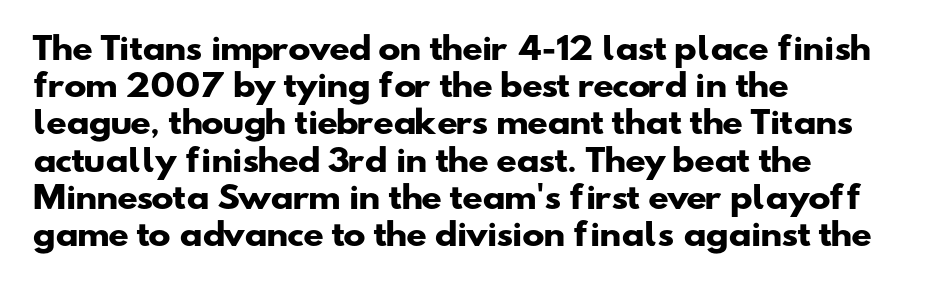
The letters are bold, with thick, heavy strokes. Spacing verdict: proportional, widths tailored to each character. Note: no serifs on the glyphs. Spacing between characters is what you'd get straight out of the box.
